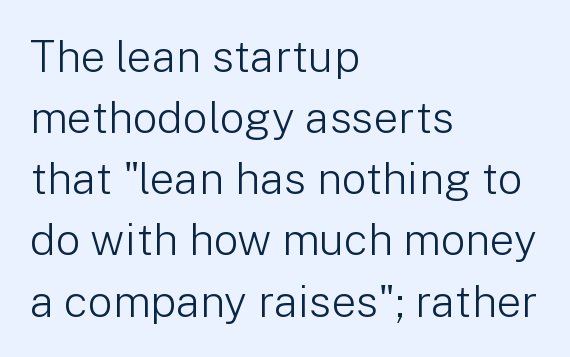
The image shows 44 px light sans-serif type, upright; set left-aligned, normal line spacing (1.39x), normal letter spacing, not underlined; low stroke contrast and a medium x-height.
